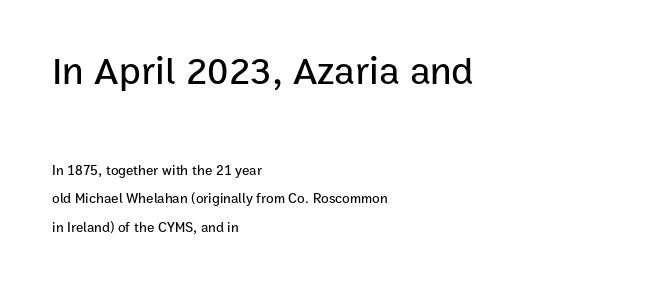
{"serif": "no", "italic": "no", "width": "normal", "stroke_contrast": "low", "x_height": "medium", "monospaced": "no", "underline": "no", "align": "left", "line_spacing": "loose", "line_spacing_ratio": 2.04, "letter_spacing": "normal", "letter_spacing_em": 0.0, "larger_block": "first", "size_ratio": 2.79, "glyph_px": 39}
